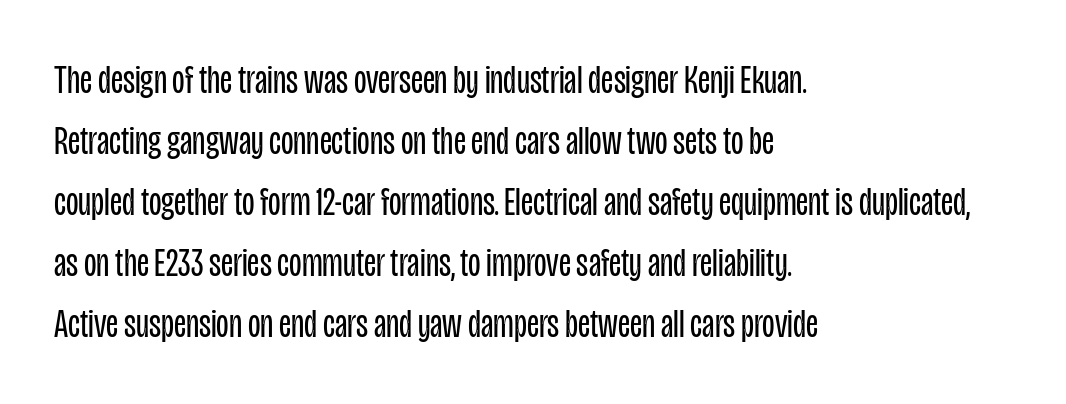
The image shows 41 px regular-weight, condensed sans-serif type, upright; set left-aligned, normal line spacing (1.49x), normal letter spacing, not underlined; low stroke contrast and a large x-height.
